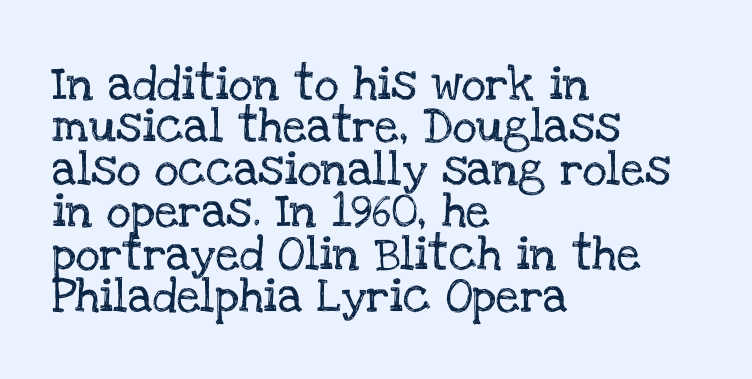
The image shows 34 px serif type, upright; set left-aligned, normal line spacing (1.25x), normal letter spacing, not underlined; low stroke contrast and a large x-height.
